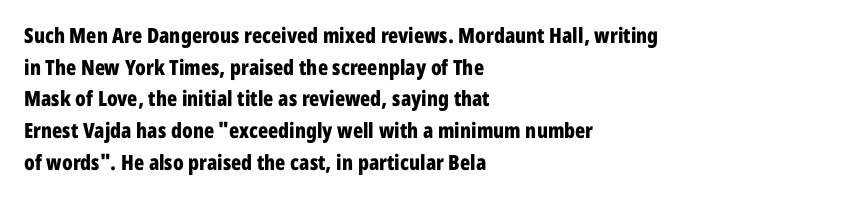
This is roman type, the default non-slanted kind. Observe the ordinary spacing: letters are neighbours, not strangers. The space between consecutive lines is moderate. Leftover space on each line is placed entirely after the last word. The string is rendered with underlining switched off. What weight is shown? A full bold with thick strokes.
